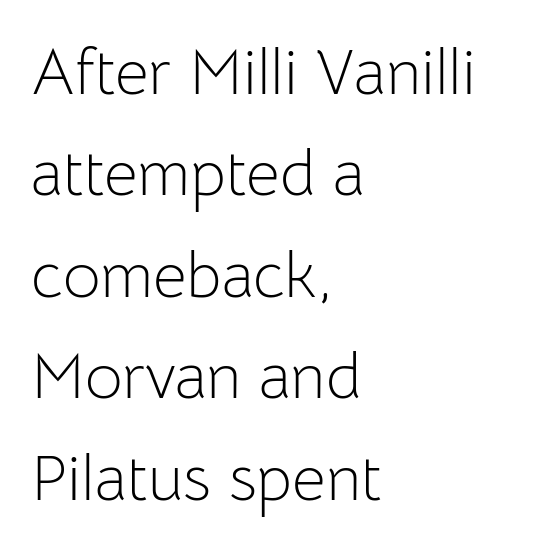
The letters advance in unequal steps, a hallmark of proportional type. Interline gaps are of average width in this sample. Think standard paragraph weight, or any step lighter than that. The compositor pushed each line to the left boundary.
